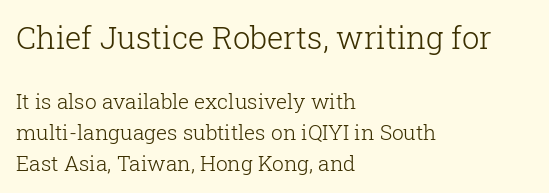
{"serif": "yes", "italic": "no", "bold": "no", "weight": "light", "width": "normal", "stroke_contrast": "low", "x_height": "medium", "monospaced": "no", "underline": "no", "align": "left", "line_spacing": "normal", "line_spacing_ratio": 1.48, "letter_spacing": "normal", "letter_spacing_em": 0.0, "larger_block": "first", "size_ratio": 1.48, "glyph_px": 31}
